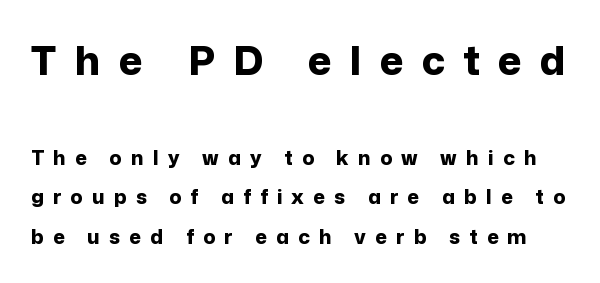
Q: Is the text bold? A: Yes.
Q: Is the text italic (slanted)? A: No, it is upright.
Q: Is the typeface a serif or a sans-serif typeface? A: Sans-serif.
Q: Is the text underlined? A: No.
Q: Is the spacing between letters normal or unusually wide? A: Unusually wide.
Q: Is the spacing between lines tight, normal or loose? A: Loose.
Q: Which block of text is set in a larger size, the first (top) or the second (bottom)? A: The first (top) one.
Q: Width (condensed, normal, or wide)? A: Normal.
Q: Stroke contrast? A: Low.
Q: x-height? A: Medium.
Q: Monospaced? A: No.
